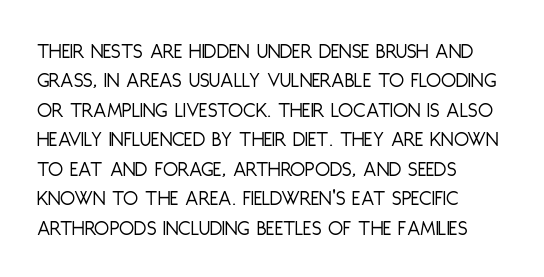
The image shows 22 px text type, upright; set left-aligned, normal line spacing (1.34x), normal letter spacing, not underlined.
